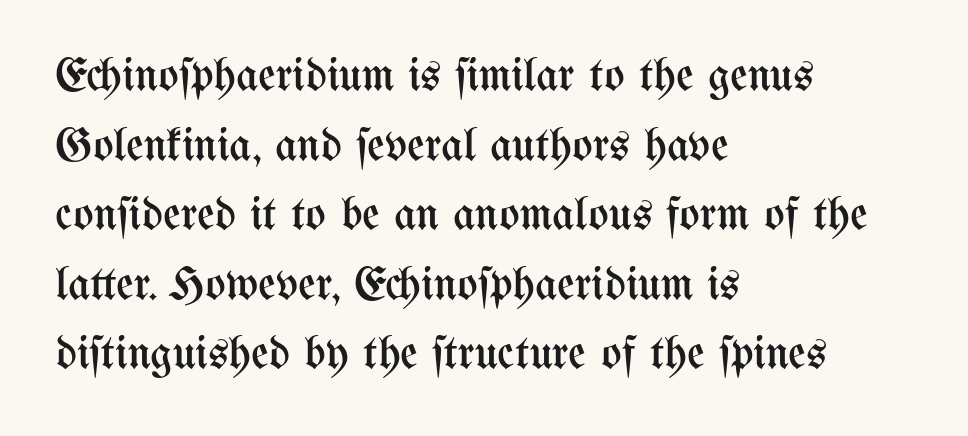
Q: Is the text bold? A: No.
Q: Is the text italic (slanted)? A: No, it is upright.
Q: Is the text underlined? A: No.
Q: How is the paragraph aligned? A: Left-aligned.
Q: Is the spacing between letters normal or unusually wide? A: Normal.
Q: Is the spacing between lines tight, normal or loose? A: Normal.
Q: Width (condensed, normal, or wide)? A: Condensed.
Q: Stroke contrast? A: Medium.
Q: x-height? A: Medium.
Q: Monospaced? A: No.
